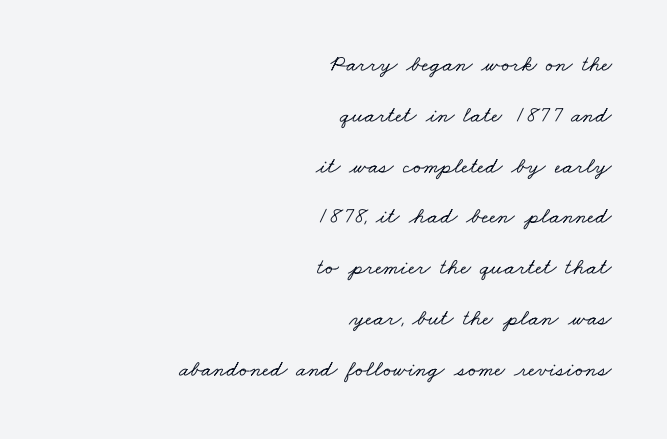
The image shows 23 px text type; set right-aligned, loose line spacing (2.21x), normal letter spacing, not underlined.
